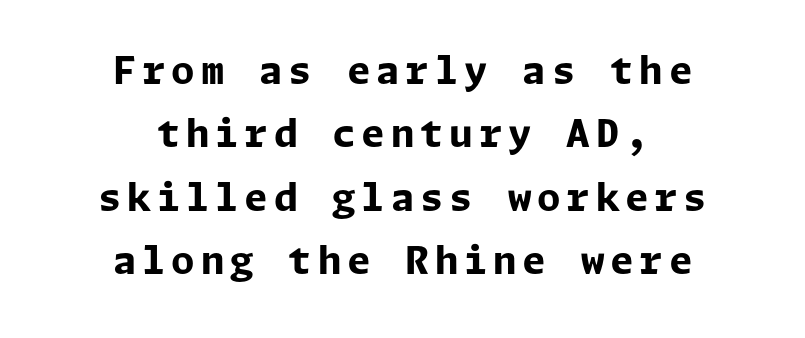
The image shows 38 px bold sans-serif type, upright; set centered, normal line spacing (1.67x), not underlined; low stroke contrast and a medium x-height.
